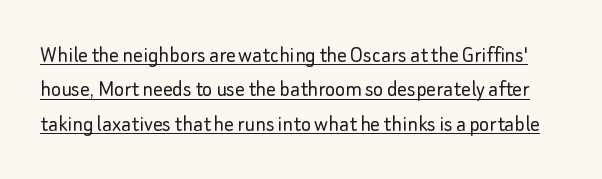
Q: Is the text bold? A: No.
Q: Is the text italic (slanted)? A: No, it is upright.
Q: Is the text underlined? A: Yes.
Q: Is the spacing between letters normal or unusually wide? A: Normal.
Q: Is the spacing between lines tight, normal or loose? A: Normal.
